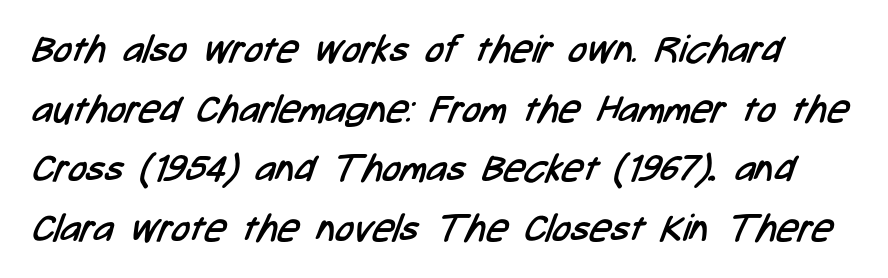
Q: Is the text bold? A: No.
Q: Is the typeface a serif or a sans-serif typeface? A: Sans-serif.
Q: Is the text underlined? A: No.
Q: Is the spacing between letters normal or unusually wide? A: Normal.
Q: Is the spacing between lines tight, normal or loose? A: Normal.
Q: Width (condensed, normal, or wide)? A: Condensed.
Q: Stroke contrast? A: Low.
Q: x-height? A: Medium.
Q: Monospaced? A: No.
